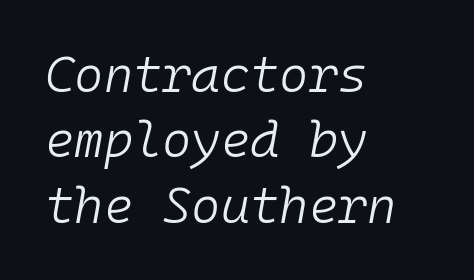
Q: Is the text bold? A: No.
Q: Is the text italic (slanted)? A: Yes, it leans right by about 10 degrees.
Q: Is the text underlined? A: No.
Q: How is the paragraph aligned? A: Left-aligned.
Q: Is the spacing between letters normal or unusually wide? A: Normal.
Q: Is the spacing between lines tight, normal or loose? A: Normal.
Q: Width (condensed, normal, or wide)? A: Normal.
Q: Stroke contrast? A: Low.
Q: x-height? A: Medium.
Q: Monospaced? A: Yes.
